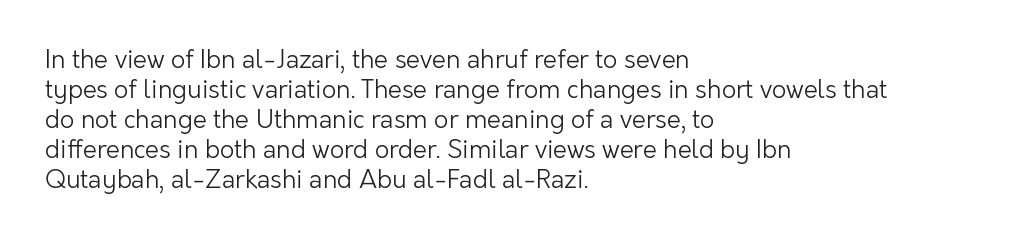
Q: Is the text bold? A: No.
Q: Is the text italic (slanted)? A: No, it is upright.
Q: Is the text underlined? A: No.
Q: How is the paragraph aligned? A: Left-aligned.
Q: Is the spacing between letters normal or unusually wide? A: Normal.
